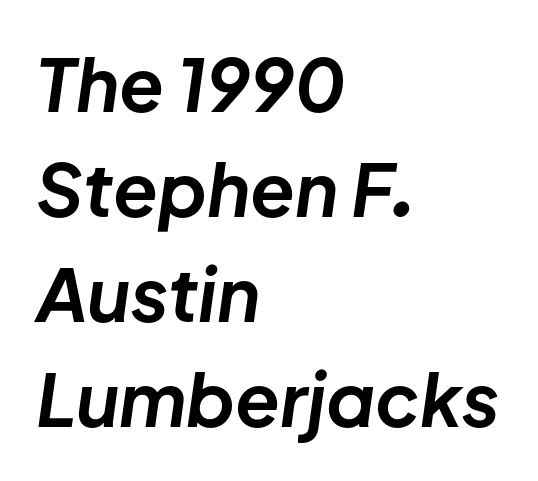
Q: Is the text bold? A: Yes.
Q: Is the text italic (slanted)? A: Yes, it leans right by about 8 degrees.
Q: Is the text underlined? A: No.
Q: How is the paragraph aligned? A: Left-aligned.
Q: Is the spacing between letters normal or unusually wide? A: Normal.
Q: Is the spacing between lines tight, normal or loose? A: Normal.
Q: Width (condensed, normal, or wide)? A: Normal.
Q: Stroke contrast? A: Low.
Q: x-height? A: Medium.
Q: Monospaced? A: No.
